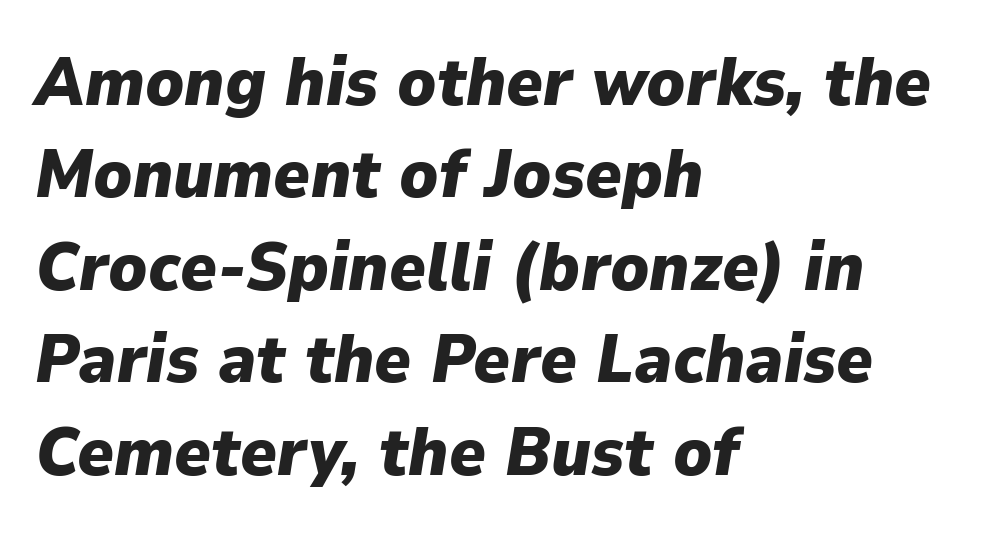
The specimen omits any rule beneath the text block's lines. A student would call this left alignment; a typographer would say flush left, rag right. Standard letterfit; no display-style spreading of the glyphs. Chunky letters — that's bold for sure. These lines are rendered in a variable-pitch font.
